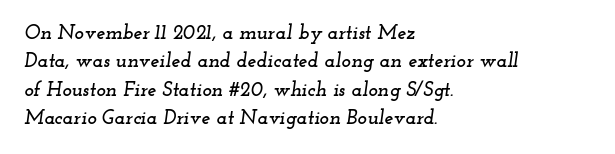
Q: Is the text italic (slanted)? A: Yes, it leans right by about 12 degrees.
Q: Is the text underlined? A: No.
Q: How is the paragraph aligned? A: Left-aligned.
Q: Is the spacing between letters normal or unusually wide? A: Normal.
Q: Is the spacing between lines tight, normal or loose? A: Normal.
